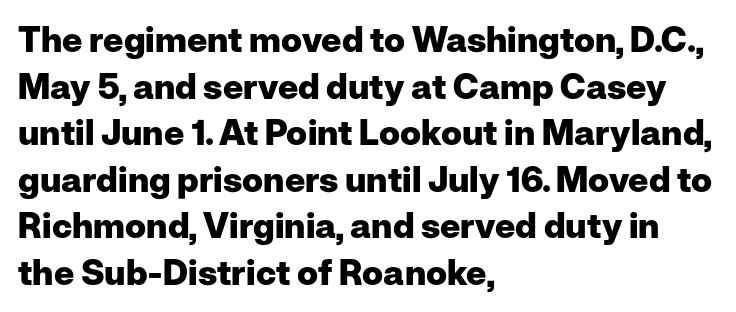
{"serif": "no", "italic": "no", "bold": "yes", "weight": "heavy", "width": "normal", "stroke_contrast": "low", "x_height": "medium", "monospaced": "no", "underline": "no", "align": "left", "line_spacing": "normal", "line_spacing_ratio": 1.33, "letter_spacing": "normal", "letter_spacing_em": 0.0, "glyph_px": 35}
